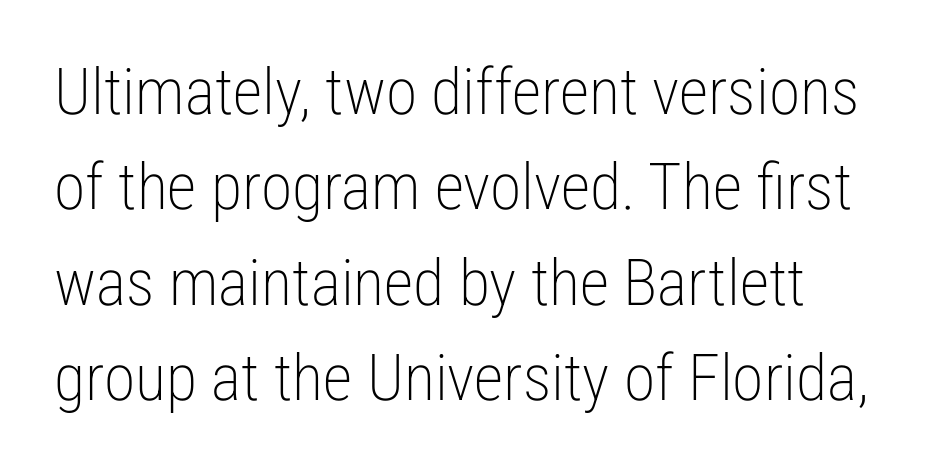
Q: Is the text bold? A: No.
Q: Is the text italic (slanted)? A: No, it is upright.
Q: Is the typeface a serif or a sans-serif typeface? A: Sans-serif.
Q: Is the text underlined? A: No.
Q: Is the spacing between letters normal or unusually wide? A: Normal.
Q: Is the spacing between lines tight, normal or loose? A: Normal.
Q: Width (condensed, normal, or wide)? A: Condensed.
Q: Stroke contrast? A: Low.
Q: x-height? A: Medium.
Q: Monospaced? A: No.
